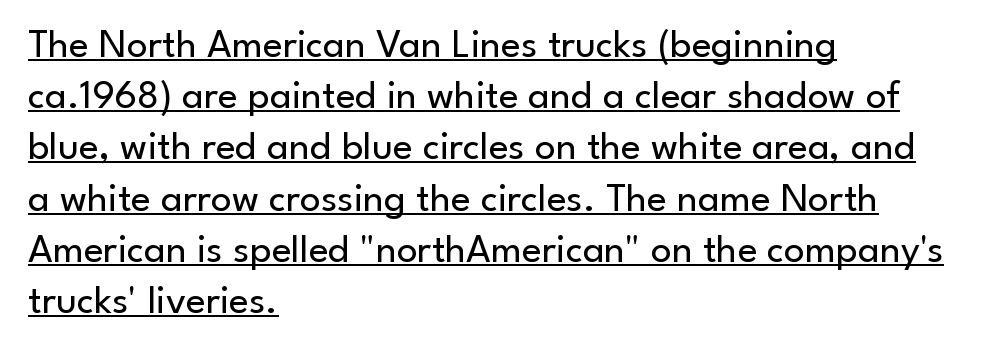
{"serif": "no", "italic": "no", "bold": "no", "weight": "regular", "width": "normal", "stroke_contrast": "low", "x_height": "small", "monospaced": "no", "underline": "yes", "align": "left", "line_spacing": "normal", "line_spacing_ratio": 1.25, "letter_spacing": "normal", "letter_spacing_em": 0.0, "glyph_px": 41}
